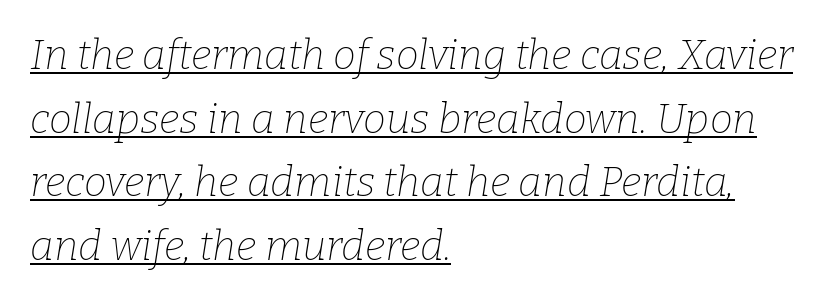
The image shows 41 px thin serif type, italic (leaning right); set left-aligned, normal line spacing (1.55x), normal letter spacing, underlined; low stroke contrast and a medium x-height.
